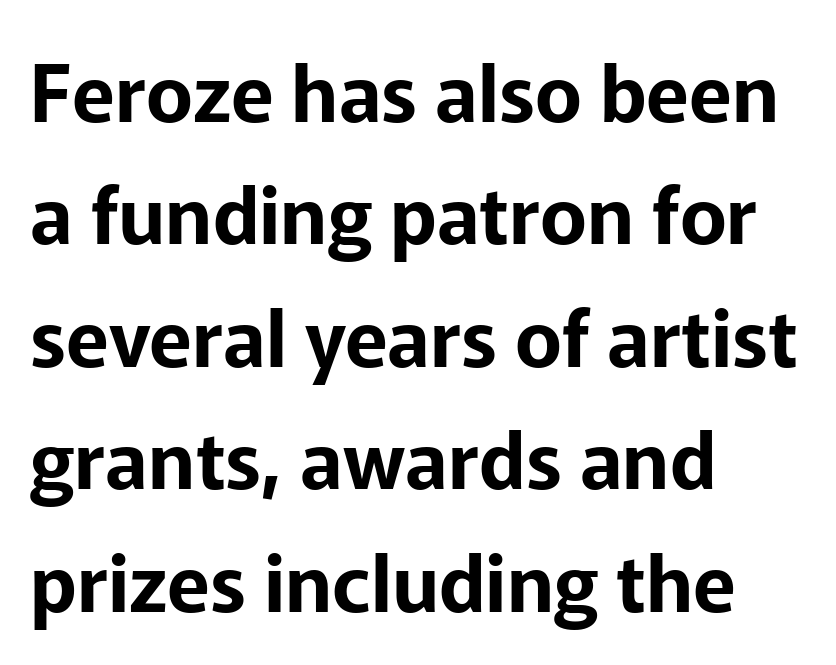
The image shows 79 px sans-serif type, upright; set left-aligned, normal line spacing (1.55x), normal letter spacing, not underlined; low stroke contrast and a medium x-height.
